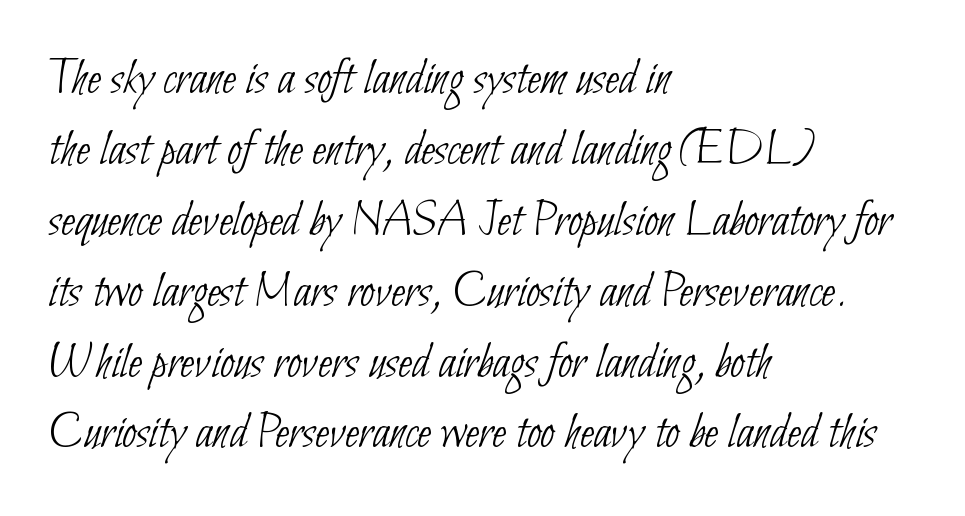
The letterforms sit shoulder to shoulder at normal distance. The rendering uses natural spacing where letterforms have individual widths. Descenders hang freely into open space. Each stroke keeps to a modest, everyday thickness or less.
